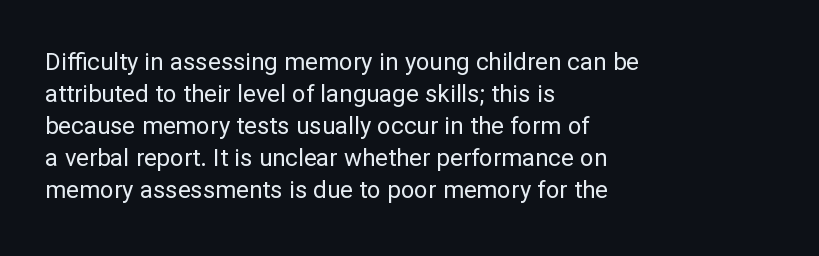
The image shows 24 px text type, upright; set left-aligned, normal line spacing (1.33x), normal letter spacing, not underlined.
